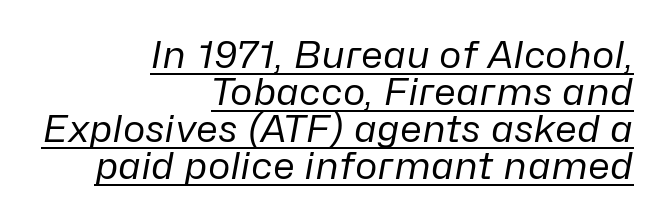
Is there an underline? Yes — a line sits under the letters. The passage shown has conventional tracking throughout. Varying glyph widths throughout — classic text-font behaviour. This is not heavy type; no bold has been used.
